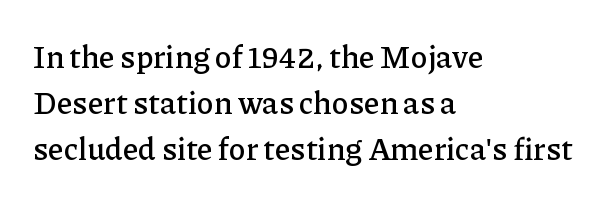
The image shows 31 px serif type, upright; set left-aligned, normal line spacing (1.48x), normal letter spacing, not underlined; low stroke contrast and a medium x-height.
